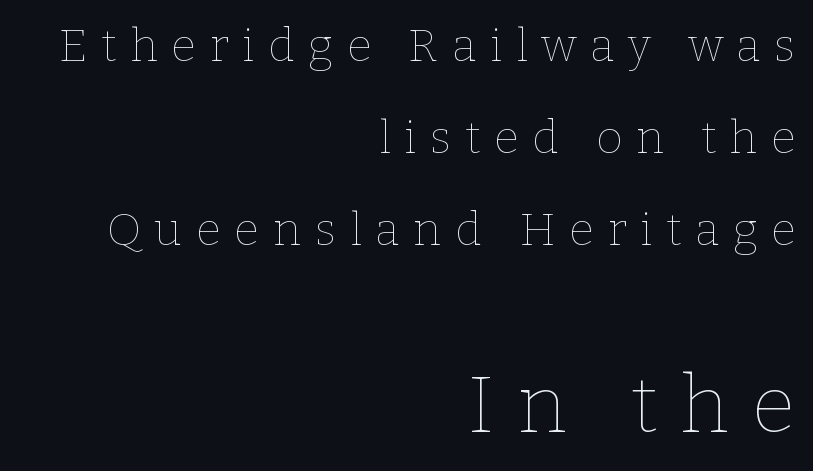
You can tell it's not italic because the verticals are truly vertical. Stem width sits at or under what a default text font uses. In terms of letterspacing, this is a distinctly airy, spread setting. Looks like regular typesetting: each glyph gets only the width it needs. Lines of text with bare space underneath.
